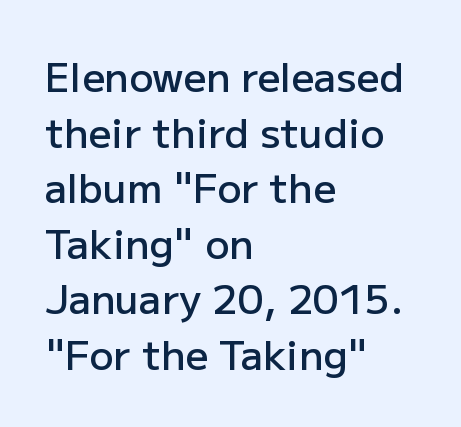
This is roman type, the default non-slanted kind. Quick note: interline space is typical. The face used here is proportionally spaced, like ordinary book or web type. The passage is arranged the way most books set body copy — flush left. Default kerning and tracking; the words read as compact shapes.
